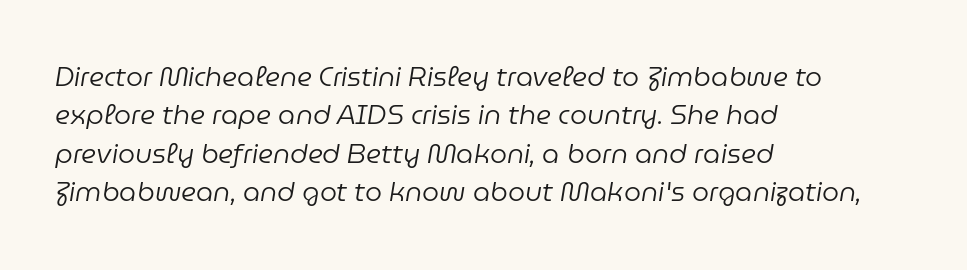
{"italic": "yes", "lean": "right", "slant_degrees": 9, "bold": "no", "underline": "no", "align": "left", "line_spacing": "normal", "line_spacing_ratio": 1.42, "letter_spacing": "normal", "letter_spacing_em": 0.0, "glyph_px": 27}
